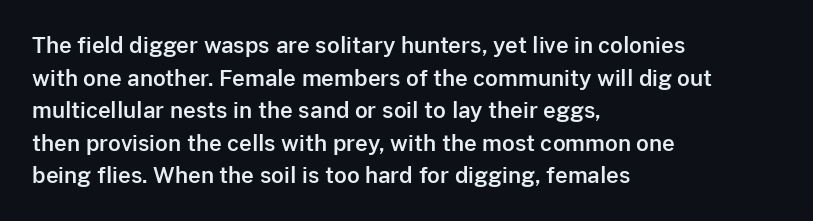
The string is rendered with underlining switched off. Successive baselines arrive at the customary interval. The paragraph shown leans on its left margin. Do the letters lean? They stand straight. The passage shown has conventional tracking throughout.
